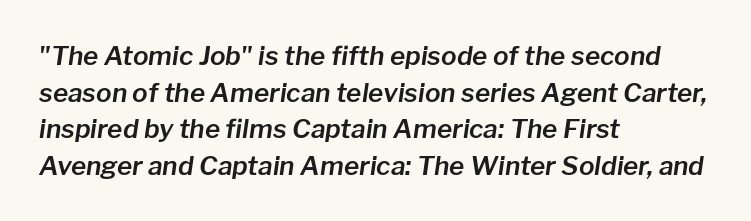
The leading is moderate, giving the passage an even texture. This rendering features lettering with no underline. Horizontal alignment here is leftward, the default for most running prose. Yep, that's italic — everything's leaning.
